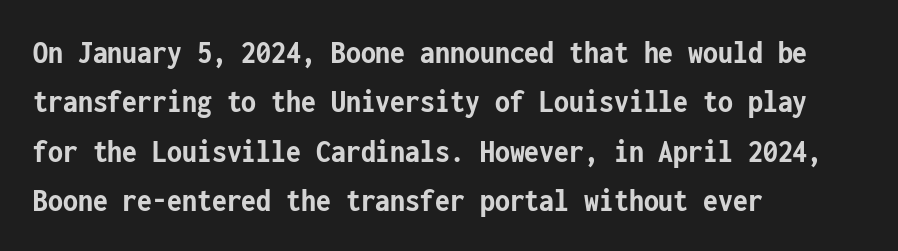
{"serif": "no", "italic": "no", "bold": "yes", "weight": "semibold", "width": "condensed", "stroke_contrast": "low", "x_height": "medium", "monospaced": "yes", "underline": "no", "align": "left", "line_spacing": "normal", "line_spacing_ratio": 1.45, "letter_spacing": "normal", "letter_spacing_em": 0.0, "glyph_px": 34}
